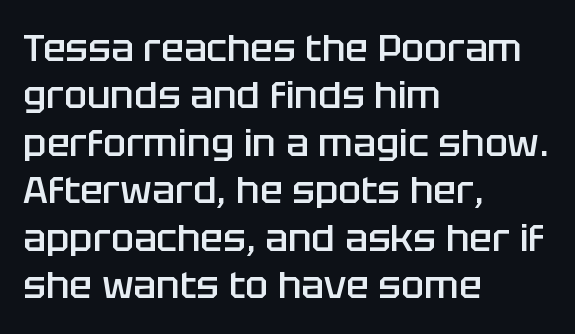
Q: Is the text bold? A: Semi-bold.
Q: Is the text italic (slanted)? A: No, it is upright.
Q: Is the typeface a serif or a sans-serif typeface? A: Sans-serif.
Q: Is the text underlined? A: No.
Q: How is the paragraph aligned? A: Left-aligned.
Q: Is the spacing between letters normal or unusually wide? A: Normal.
Q: Is the spacing between lines tight, normal or loose? A: Normal.
Q: Width (condensed, normal, or wide)? A: Normal.
Q: Stroke contrast? A: Low.
Q: x-height? A: Large.
Q: Monospaced? A: No.
